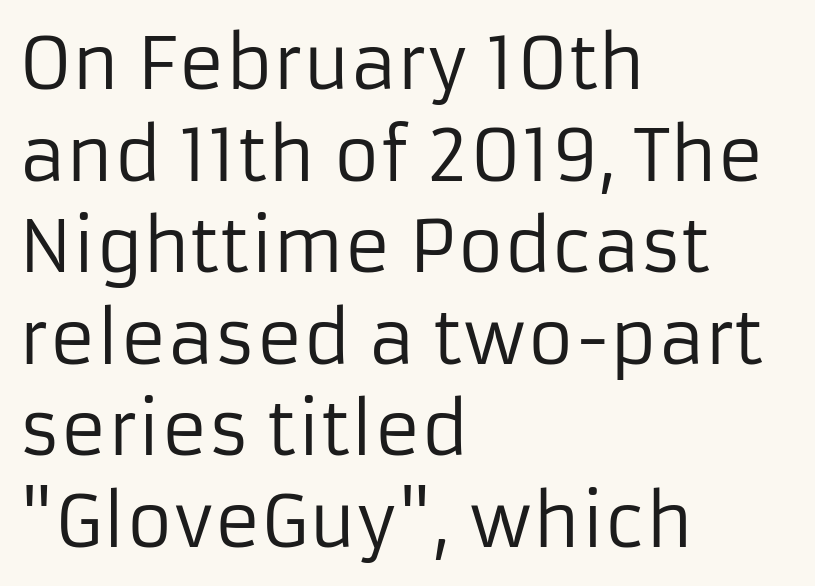
Q: Is the text bold? A: No.
Q: Is the text italic (slanted)? A: No, it is upright.
Q: Is the typeface a serif or a sans-serif typeface? A: Sans-serif.
Q: Is the text underlined? A: No.
Q: How is the paragraph aligned? A: Left-aligned.
Q: Is the spacing between letters normal or unusually wide? A: Normal.
Q: Is the spacing between lines tight, normal or loose? A: Normal.
Q: Width (condensed, normal, or wide)? A: Normal.
Q: Stroke contrast? A: Low.
Q: x-height? A: Medium.
Q: Monospaced? A: No.
